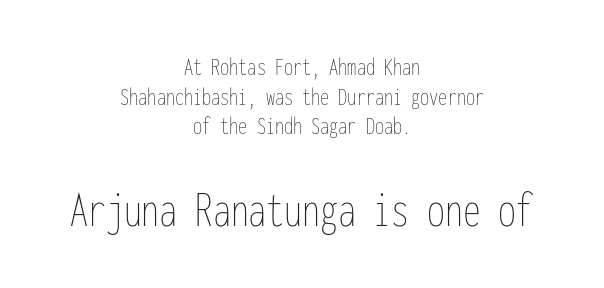
No extra ink here — the face is not bold. The font's upright variant was chosen for this text. Does extra space separate the letters? No, they use regular spacing. The paragraph shown floats in the horizontal middle.
